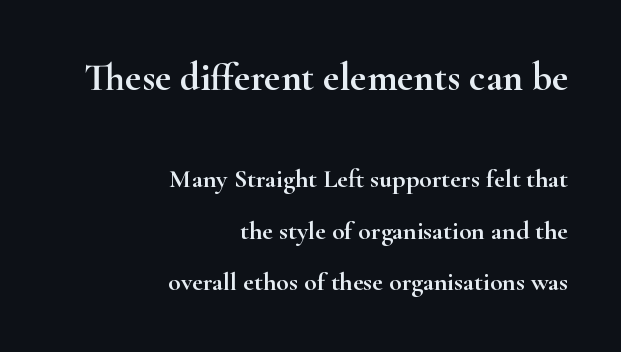
{"serif": "yes", "italic": "no", "width": "wide", "stroke_contrast": "high", "x_height": "small", "monospaced": "no", "underline": "no", "align": "right", "line_spacing": "loose", "line_spacing_ratio": 1.99, "letter_spacing": "normal", "letter_spacing_em": 0.0, "larger_block": "first", "size_ratio": 1.5, "glyph_px": 39}
